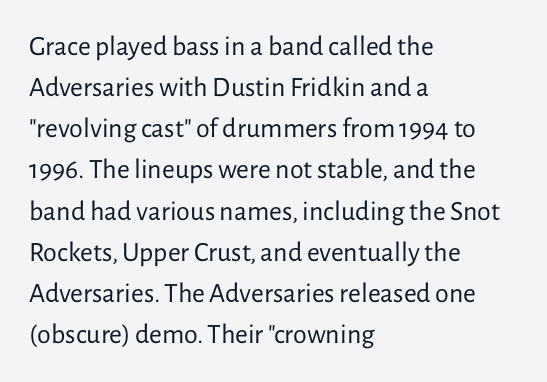
{"serif": "no", "italic": "no", "bold": "no", "weight": "regular", "width": "normal", "stroke_contrast": "low", "x_height": "medium", "monospaced": "no", "underline": "no", "align": "left", "line_spacing": "normal", "line_spacing_ratio": 1.47, "letter_spacing": "normal", "letter_spacing_em": 0.0, "glyph_px": 28}
